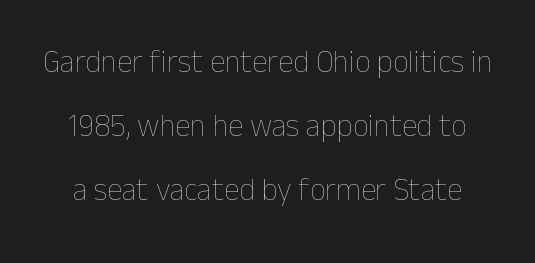
Q: Is the text bold? A: No.
Q: Is the text italic (slanted)? A: No, it is upright.
Q: Is the text underlined? A: No.
Q: Is the spacing between letters normal or unusually wide? A: Normal.
Q: Is the spacing between lines tight, normal or loose? A: Loose.
Q: Width (condensed, normal, or wide)? A: Normal.
Q: Stroke contrast? A: Low.
Q: x-height? A: Medium.
Q: Monospaced? A: No.
